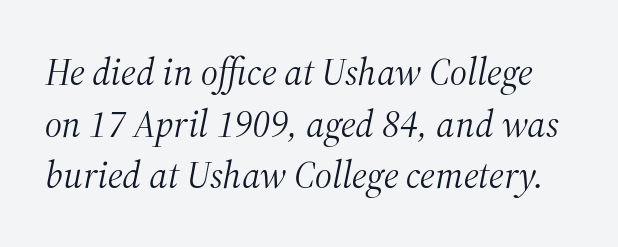
The image shows 38 px light serif type, italic (leaning right); set normal line spacing (1.36x), normal letter spacing, not underlined; medium stroke contrast and a medium x-height.
